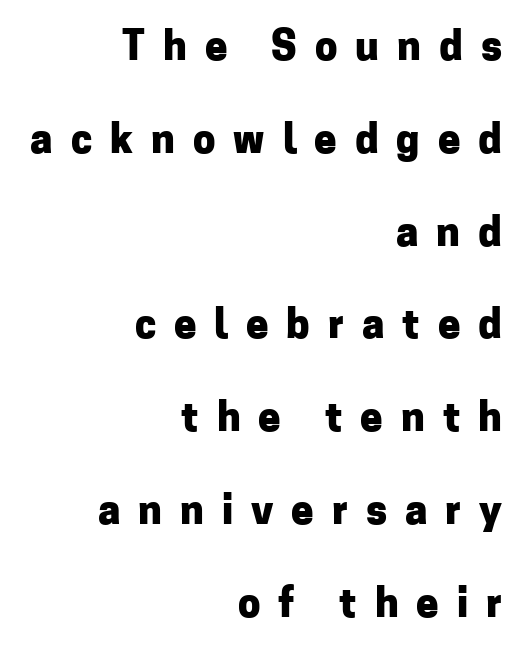
Q: Is the text bold? A: Yes.
Q: Is the text italic (slanted)? A: No, it is upright.
Q: Is the typeface a serif or a sans-serif typeface? A: Sans-serif.
Q: Is the text underlined? A: No.
Q: How is the paragraph aligned? A: Right-aligned.
Q: Is the spacing between letters normal or unusually wide? A: Unusually wide.
Q: Is the spacing between lines tight, normal or loose? A: Loose.
Q: Width (condensed, normal, or wide)? A: Normal.
Q: Stroke contrast? A: Low.
Q: x-height? A: Medium.
Q: Monospaced? A: No.
